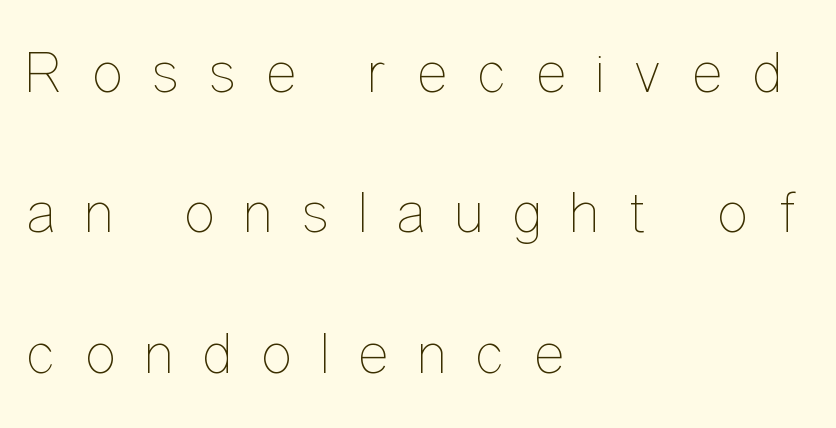
Widely set lines give the paragraph a tall, airy silhouette. Unmarked baselines from the first word to the last. There is plenty of visible air inserted between adjacent glyphs. The passage shown is typed in a proportional face where columns would drift. Reading down the block, your eye returns to a fixed left position each line.
